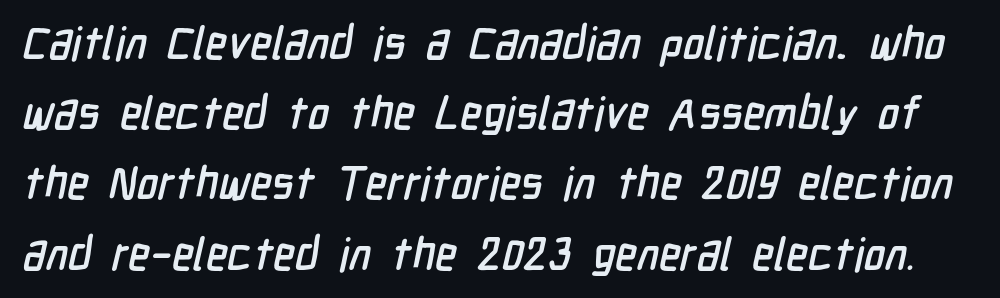
Proportional: the letters do not fall into vertical columns. Students, note that the glyphs here touch the page at normal intervals. Grotesque or geometric, the face here clearly has no serifs. The passage shown stacks its lines at a standard gap. The space directly below the letters is spotless.
